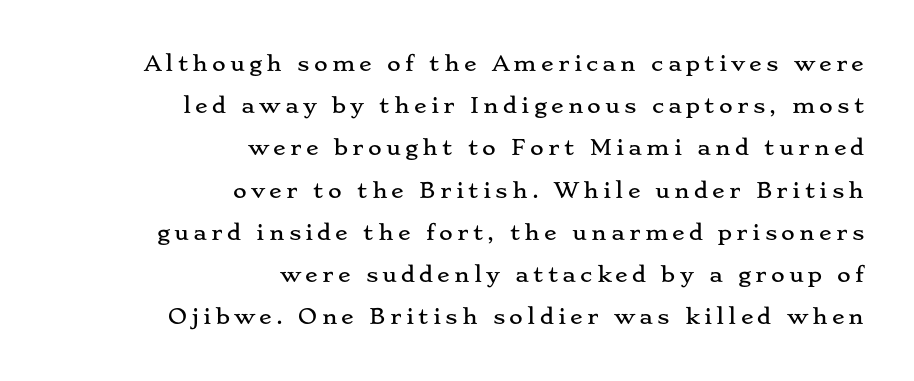
{"italic": "no", "underline": "no", "align": "right", "line_spacing": "loose", "line_spacing_ratio": 2.01, "letter_spacing": "wide", "letter_spacing_em": 0.2, "glyph_px": 21}
